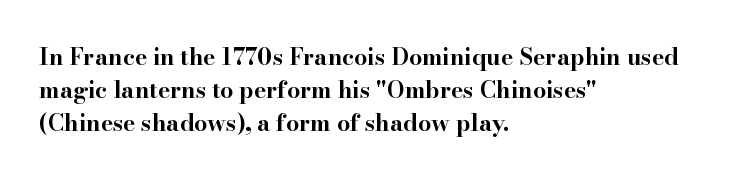
{"italic": "no", "bold": "yes", "underline": "no", "align": "left", "line_spacing": "normal", "line_spacing_ratio": 1.43, "letter_spacing": "normal", "letter_spacing_em": 0.0, "glyph_px": 23}
